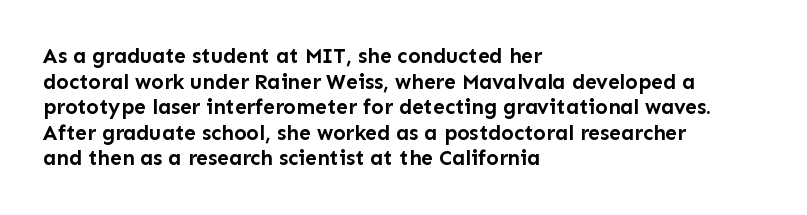
Q: Is the text bold? A: Yes.
Q: Is the text italic (slanted)? A: No, it is upright.
Q: Is the text underlined? A: No.
Q: How is the paragraph aligned? A: Left-aligned.
Q: Is the spacing between letters normal or unusually wide? A: Normal.
